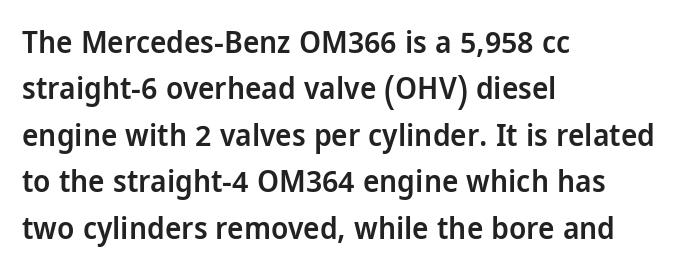
{"serif": "no", "italic": "no", "bold": "semi", "weight": "semibold", "width": "condensed", "stroke_contrast": "low", "x_height": "large", "monospaced": "no", "underline": "no", "align": "left", "line_spacing": "normal", "line_spacing_ratio": 1.5, "letter_spacing": "normal", "letter_spacing_em": 0.0, "glyph_px": 31}
